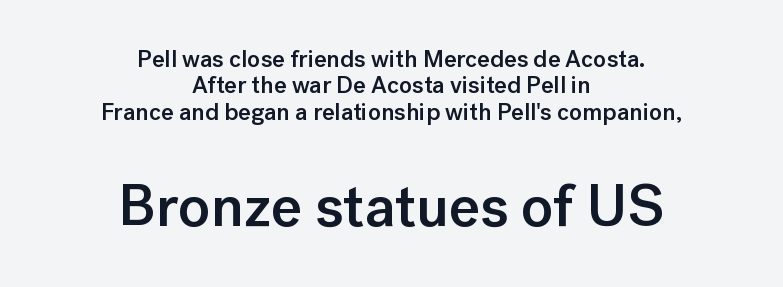
Q: Is the text bold? A: Semi-bold.
Q: Is the text italic (slanted)? A: No, it is upright.
Q: Is the typeface a serif or a sans-serif typeface? A: Sans-serif.
Q: Is the text underlined? A: No.
Q: How is the paragraph aligned? A: Centered.
Q: Is the spacing between letters normal or unusually wide? A: Normal.
Q: Is the spacing between lines tight, normal or loose? A: Tight.
Q: Which block of text is set in a larger size, the first (top) or the second (bottom)? A: The second (bottom) one.
Q: Width (condensed, normal, or wide)? A: Normal.
Q: Stroke contrast? A: Low.
Q: x-height? A: Medium.
Q: Monospaced? A: No.
